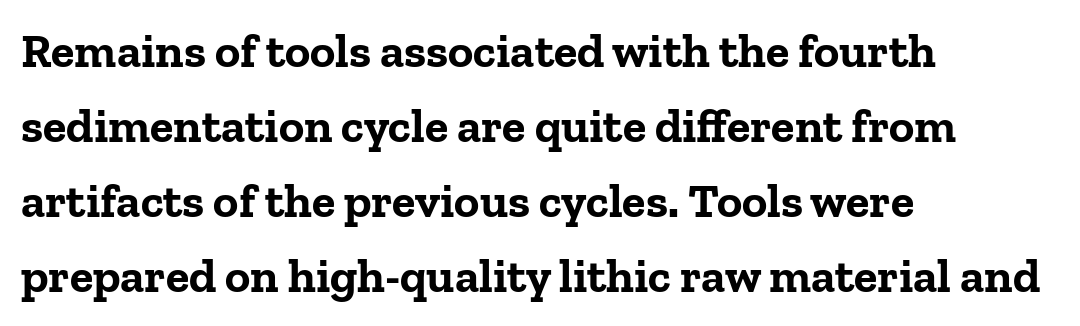
Horizontal bands of white between lines are of average thickness. The designer went with a serif here, giving each stem small feet. Tall strokes in this sample are plumb rather than angled. Thick stems and heavy bowls — unmistakably bold.
